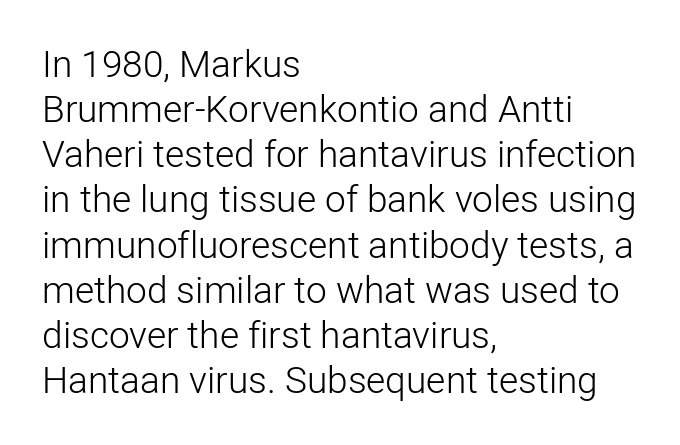
{"serif": "no", "italic": "no", "bold": "no", "weight": "light", "width": "normal", "stroke_contrast": "low", "x_height": "medium", "monospaced": "no", "underline": "no", "align": "left", "line_spacing_ratio": 1.22, "letter_spacing": "normal", "letter_spacing_em": 0.0, "glyph_px": 37}
